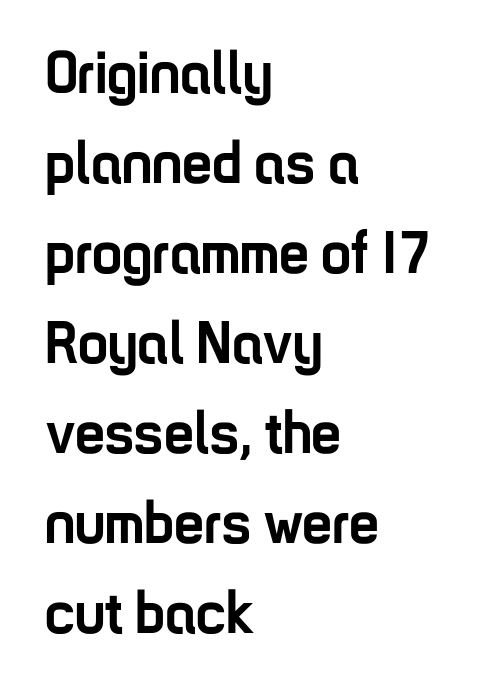
The image shows 60 px semibold, condensed sans-serif type, upright; set left-aligned, normal line spacing (1.5x), normal letter spacing, not underlined; low stroke contrast and a medium x-height.
